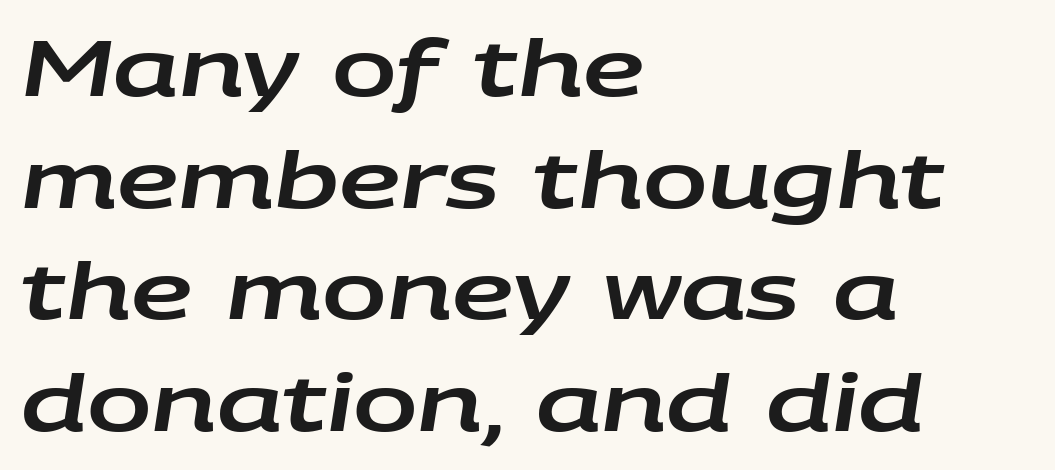
{"italic": "yes", "lean": "right", "slant_degrees": 9, "width": "wide", "stroke_contrast": "low", "x_height": "large", "monospaced": "no", "underline": "no", "align": "left", "line_spacing": "normal", "line_spacing_ratio": 1.45, "letter_spacing": "normal", "letter_spacing_em": 0.0, "glyph_px": 77}
